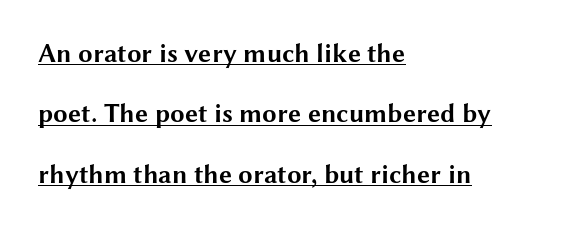
The image shows 26 px bold type, upright; set left-aligned, loose line spacing (2.32x), normal letter spacing, underlined.
